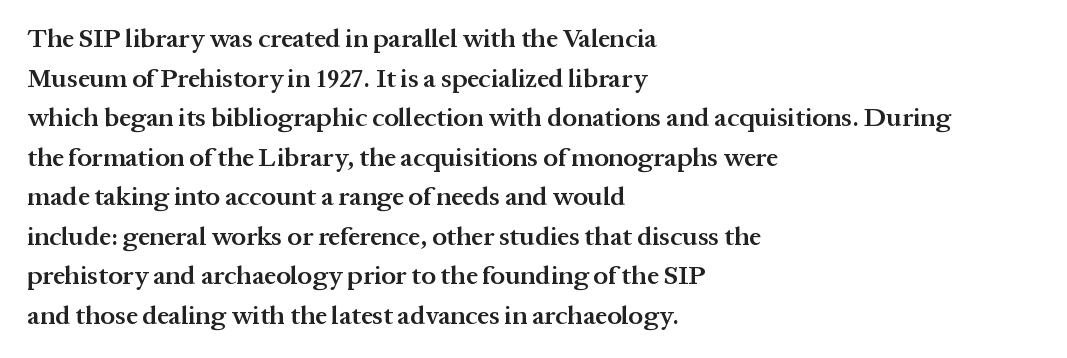
If you measured baseline to baseline, you'd find a middling distance. The typesetting leans somewhat heavy: a semibold. Which margin do the lines hug? The left one — the right edge is uneven. The font's upright variant was chosen for this text.
